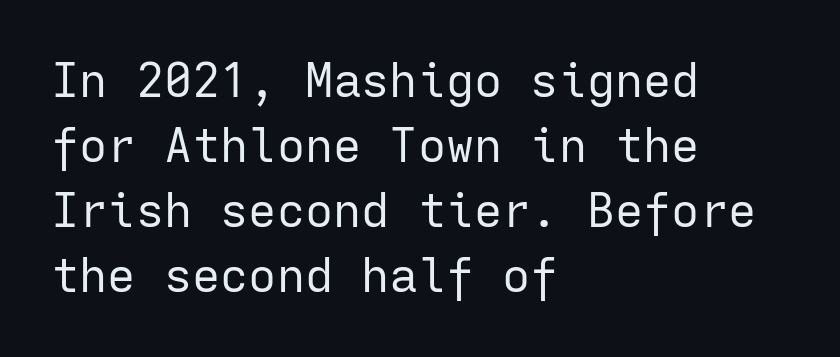
The image shows 47 px regular-weight sans-serif type, upright, monospaced; set left-aligned, normal line spacing (1.38x), normal letter spacing, not underlined; low stroke contrast and a medium x-height.
